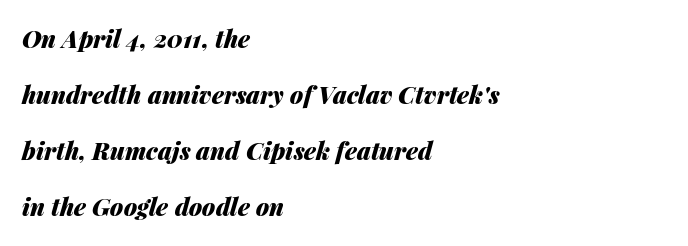
Alignment: flush left. This sample trades compactness for vertical openness between lines. The typesetting leans heavy: a genuine bold. Slant detected: the letters are inclined. Words float on clear page, feet unadorned. The line texture is even and compact thanks to regular tracking.
